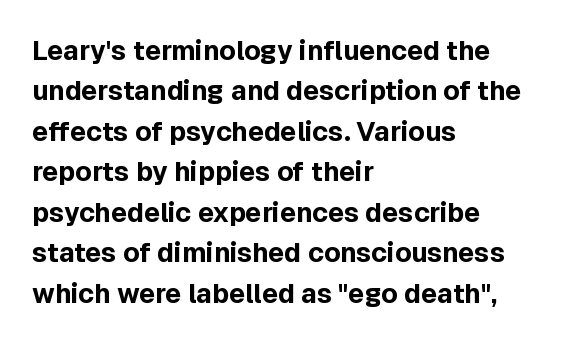
Look at the tracking — it's just the regular setting, nothing added. A classic flush-left, rag-right setting is used for this passage. Lines of text with bare space underneath. The font's upright variant was chosen for this text.
